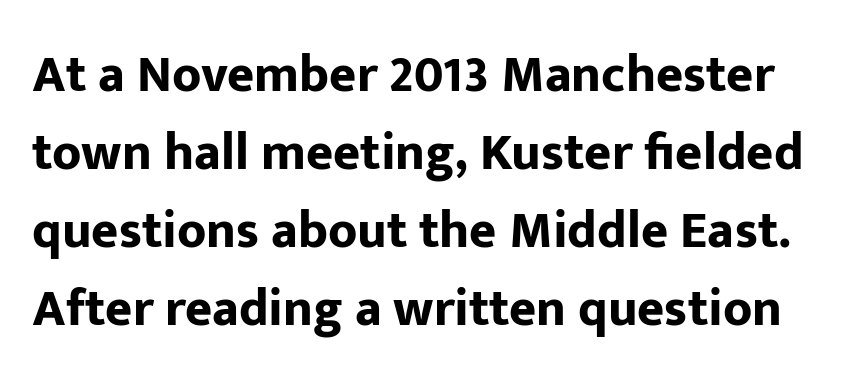
{"serif": "no", "italic": "no", "bold": "yes", "weight": "bold", "width": "normal", "stroke_contrast": "low", "x_height": "medium", "monospaced": "no", "underline": "no", "line_spacing": "normal", "line_spacing_ratio": 1.5, "letter_spacing": "normal", "letter_spacing_em": 0.0, "glyph_px": 52}
